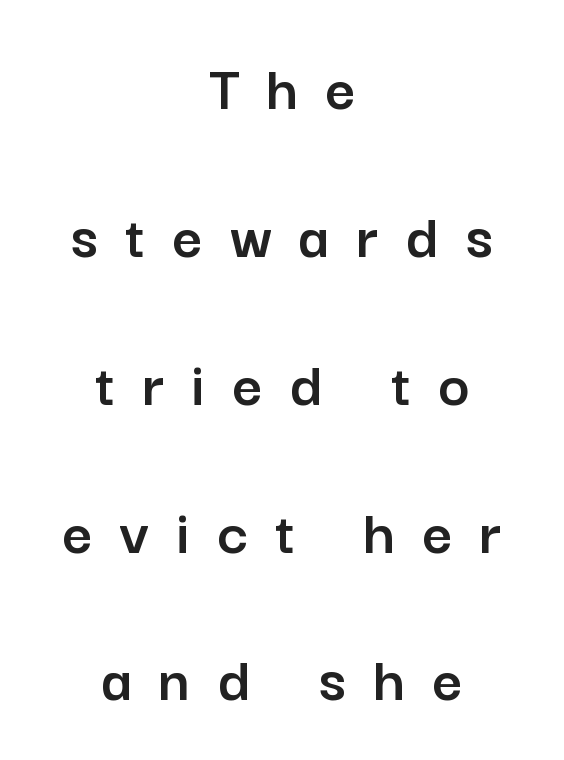
The image shows 66 px sans-serif type, upright; set centered, loose line spacing (2.24x), unusually wide letter spacing (+0.41 em), not underlined; low stroke contrast and a medium x-height.
